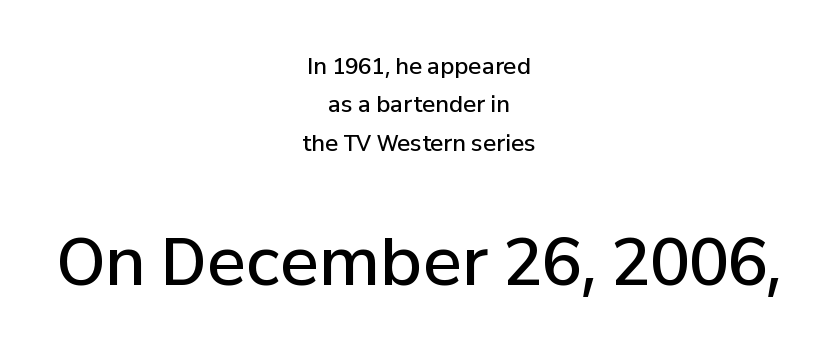
{"serif": "no", "italic": "no", "bold": "semi", "weight": "semibold", "width": "normal", "stroke_contrast": "low", "x_height": "medium", "monospaced": "no", "underline": "no", "align": "center", "line_spacing_ratio": 1.74, "letter_spacing": "normal", "letter_spacing_em": 0.0, "larger_block": "second", "size_ratio": 2.95, "glyph_px": 65}
